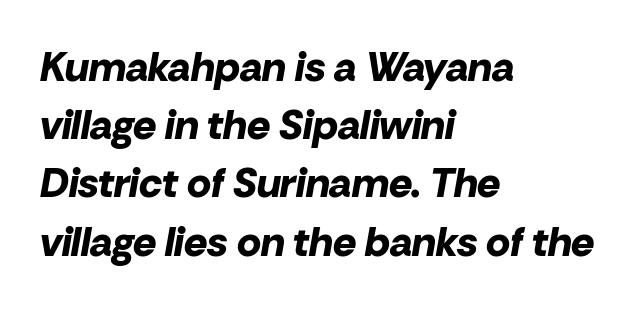
How would I describe the line gaps? Plain and ordinary. When letters slant like this, we call the style italic. The letters sit at their default tracking, neither squeezed nor spread. Do the characters align in a grid? No, the font is proportional. Words float on clear page, feet unadorned. Each line starts at the same left margin while the right side varies.
